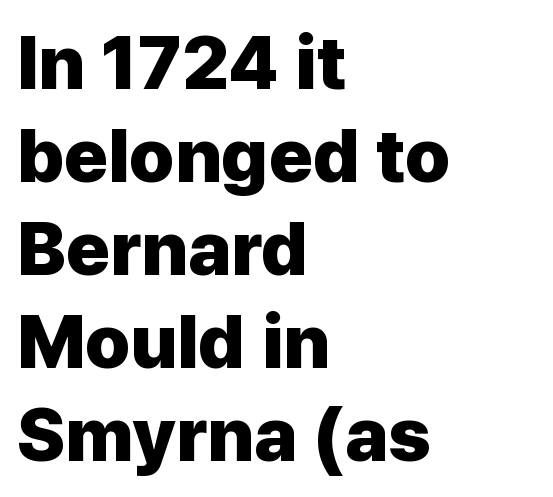
The image shows 75 px heavy sans-serif type, upright; set left-aligned, line spacing 1.24x, normal letter spacing, not underlined; low stroke contrast and a medium x-height.
